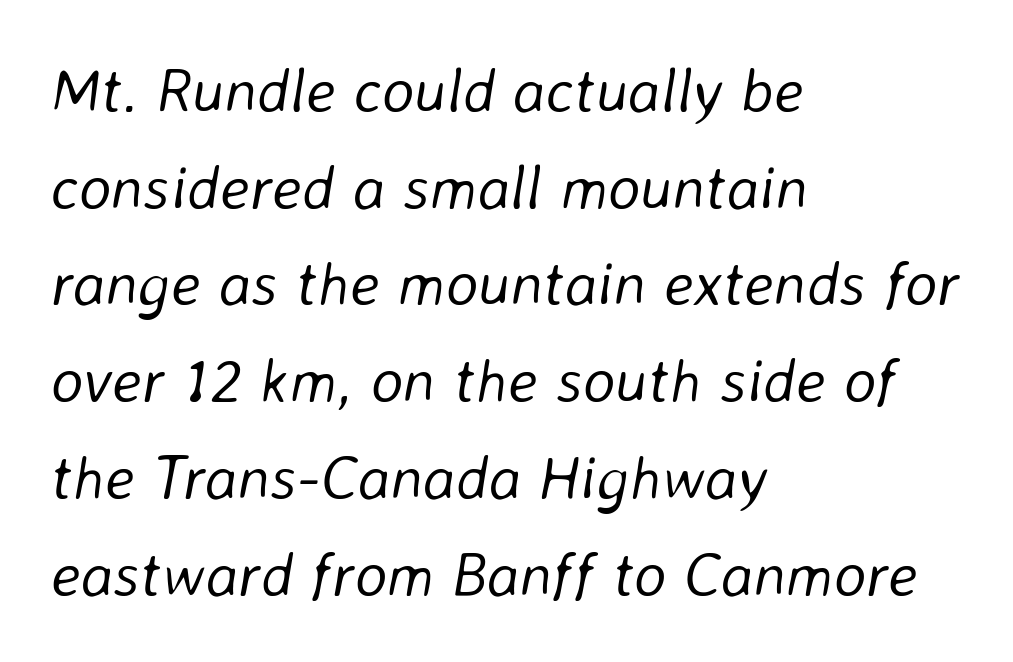
{"italic": "yes", "lean": "right", "slant_degrees": 8, "bold": "no", "weight": "light", "width": "normal", "stroke_contrast": "low", "x_height": "medium", "monospaced": "no", "underline": "no", "align": "left", "line_spacing": "normal", "line_spacing_ratio": 1.56, "letter_spacing": "normal", "letter_spacing_em": 0.0, "glyph_px": 62}
